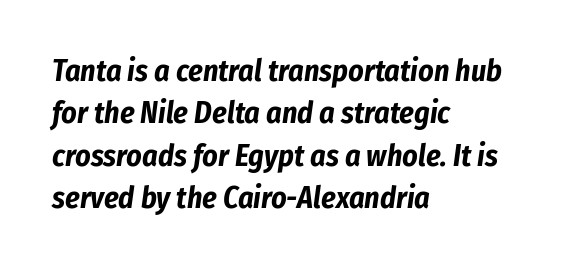
The image shows 30 px bold, condensed type, italic (leaning right); set left-aligned, normal line spacing (1.41x), normal letter spacing, not underlined; low stroke contrast and a medium x-height.
